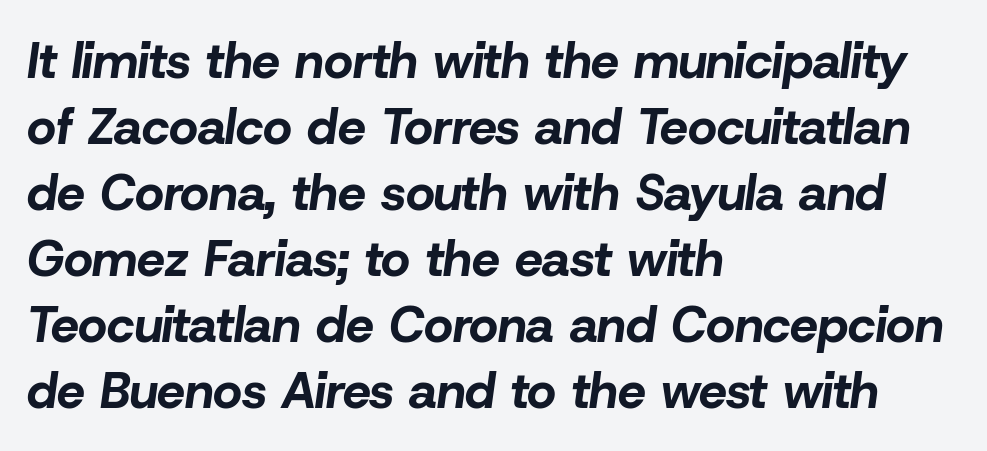
The image shows 50 px bold type, italic (leaning right); set left-aligned, normal line spacing (1.32x), normal letter spacing, not underlined; low stroke contrast and a medium x-height.
